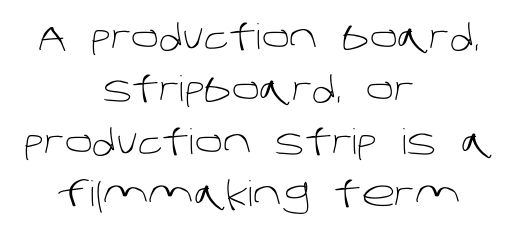
I'd call this a sans setting — the letters go barefoot. This sample keeps an unexceptional amount of space between lines. Honestly, the letter spacing is just normal — you wouldn't notice it. Think of a printed novel: that variable character pitch is what you see here. Unmarked baselines from the first word to the last.
